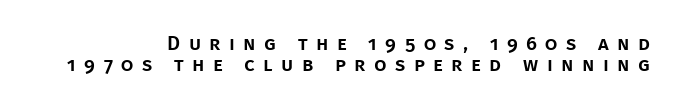
{"italic": "no", "underline": "no", "align": "right", "line_spacing": "tight", "line_spacing_ratio": 1.05, "letter_spacing": "wide", "letter_spacing_em": 0.42, "glyph_px": 20}
